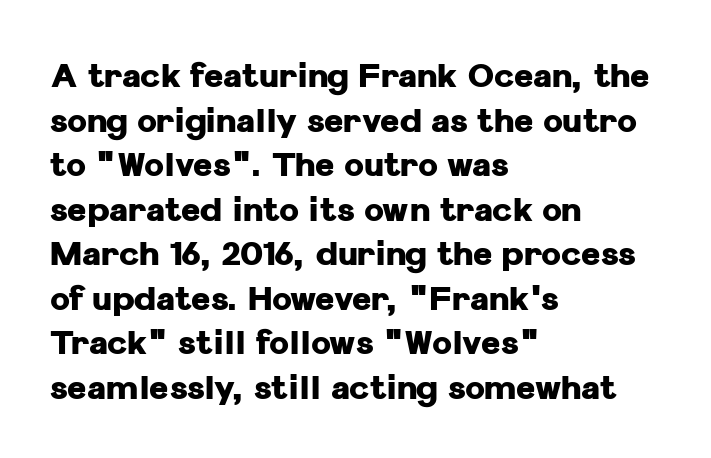
Layout note: lines flush left. Regarding leading, the lines here are spaced in the standard way. A typesetter would call this proportional, since set widths differ per character. The font family rendered here belongs to the sans-serif group.
